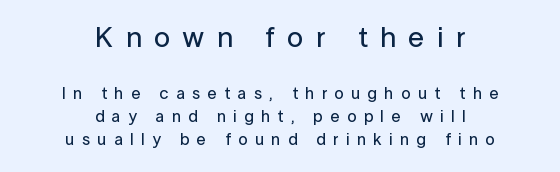
{"serif": "no", "italic": "no", "width": "normal", "stroke_contrast": "low", "x_height": "medium", "monospaced": "no", "underline": "no", "align": "center", "line_spacing": "normal", "line_spacing_ratio": 1.34, "letter_spacing": "wide", "letter_spacing_em": 0.43, "larger_block": "first", "size_ratio": 1.71, "glyph_px": 29}
